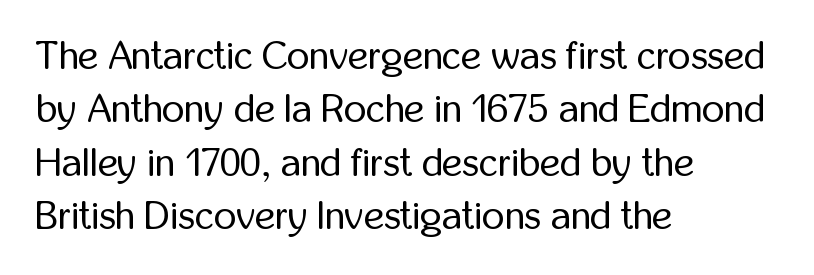
Q: Is the text bold? A: No.
Q: Is the text italic (slanted)? A: No, it is upright.
Q: Is the typeface a serif or a sans-serif typeface? A: Sans-serif.
Q: Is the text underlined? A: No.
Q: How is the paragraph aligned? A: Left-aligned.
Q: Is the spacing between letters normal or unusually wide? A: Normal.
Q: Is the spacing between lines tight, normal or loose? A: Normal.
Q: Width (condensed, normal, or wide)? A: Condensed.
Q: Stroke contrast? A: Low.
Q: x-height? A: Medium.
Q: Monospaced? A: No.
